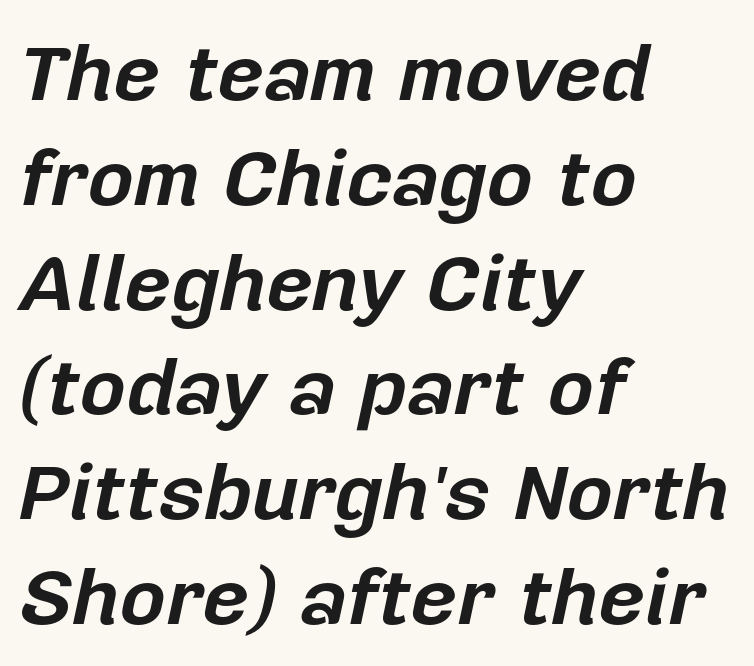
The passage shown leans; its letterforms are oblique. Line beginnings align vertically; line endings do not. Unmarked baselines from the first word to the last. Nothing unusual about the tracking: characters are spaced as the font intends. Strokes here are thick enough to call this a true bold.
